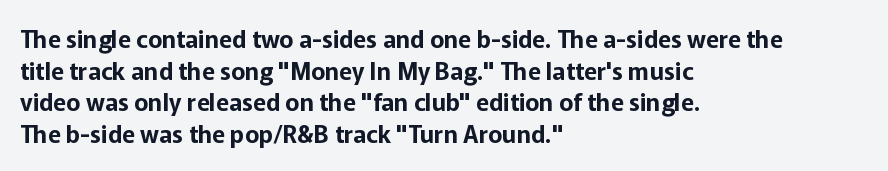
{"italic": "no", "underline": "no", "align": "left", "line_spacing": "normal", "line_spacing_ratio": 1.32, "letter_spacing": "normal", "letter_spacing_em": 0.0, "glyph_px": 24}
